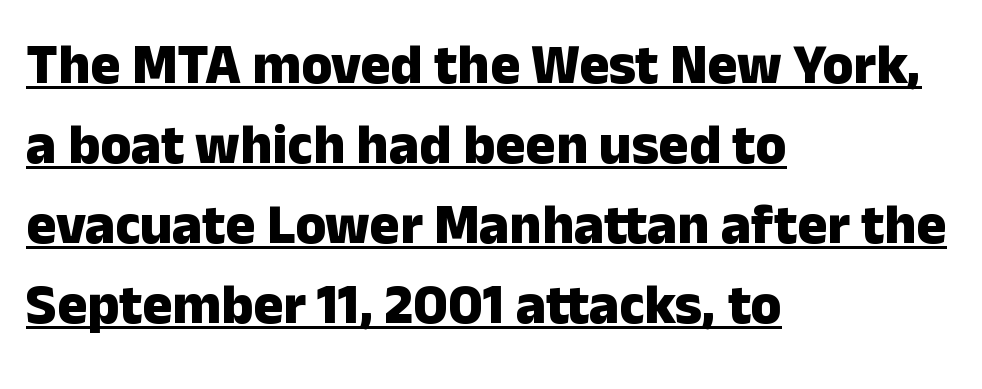
The image shows 56 px heavy sans-serif type, upright; set left-aligned, normal line spacing (1.43x), normal letter spacing, underlined; low stroke contrast and a medium x-height.
